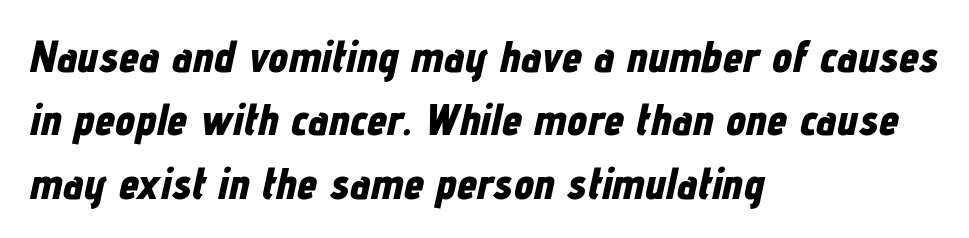
{"italic": "yes", "lean": "right", "slant_degrees": 12, "bold": "yes", "weight": "bold", "width": "condensed", "stroke_contrast": "low", "x_height": "medium", "monospaced": "no", "underline": "no", "align": "left", "line_spacing": "normal", "line_spacing_ratio": 1.41, "letter_spacing": "normal", "letter_spacing_em": 0.0, "glyph_px": 45}
